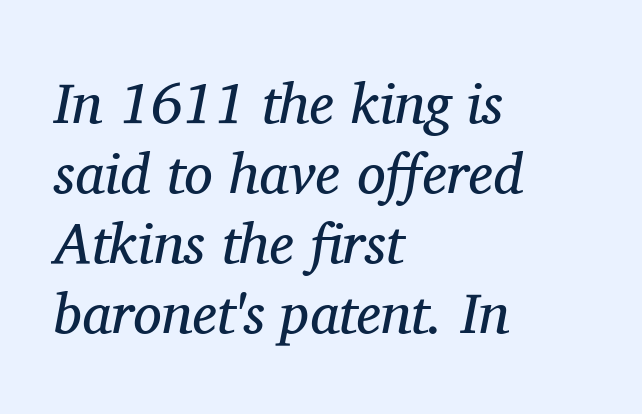
{"serif": "yes", "italic": "yes", "lean": "right", "slant_degrees": 11, "bold": "no", "weight": "regular", "width": "normal", "stroke_contrast": "medium", "x_height": "medium", "monospaced": "no", "underline": "no", "align": "left", "line_spacing_ratio": 1.23, "letter_spacing": "normal", "letter_spacing_em": 0.0, "glyph_px": 57}
